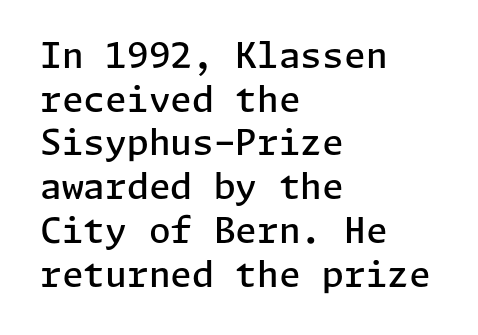
The image shows 35 px semibold sans-serif type, upright; set left-aligned, normal line spacing (1.25x), normal letter spacing, not underlined; low stroke contrast and a medium x-height.
